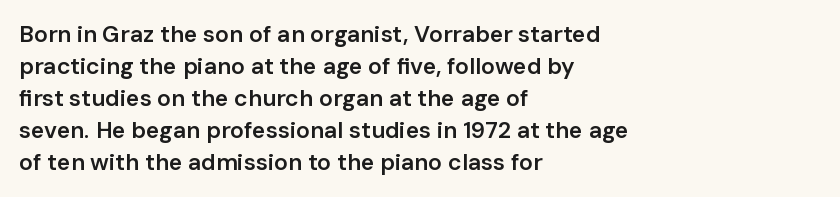
Q: Is the text bold? A: Semi-bold.
Q: Is the text italic (slanted)? A: No, it is upright.
Q: Is the text underlined? A: No.
Q: How is the paragraph aligned? A: Left-aligned.
Q: Is the spacing between letters normal or unusually wide? A: Normal.
Q: Is the spacing between lines tight, normal or loose? A: Normal.
